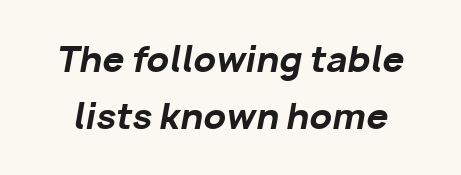
The image shows 35 px bold type, italic (leaning right); set normal line spacing (1.62x), normal letter spacing, not underlined; low stroke contrast and a medium x-height.
